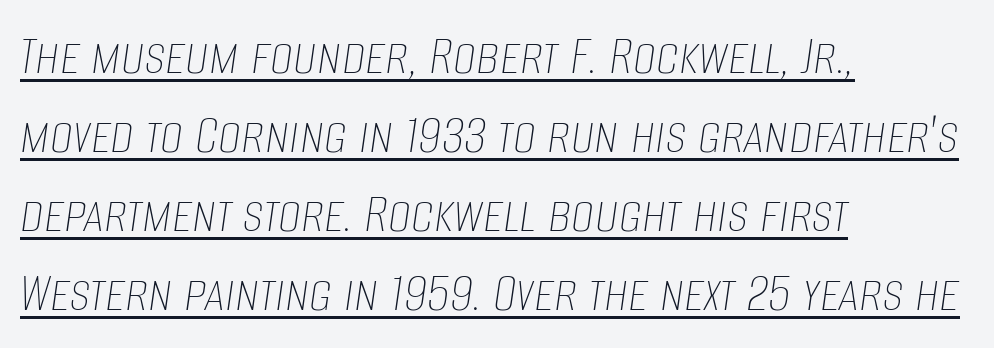
Q: Is the text bold? A: No.
Q: Is the text italic (slanted)? A: Yes, it leans right by about 8 degrees.
Q: Is the text underlined? A: Yes.
Q: How is the paragraph aligned? A: Left-aligned.
Q: Is the spacing between letters normal or unusually wide? A: Normal.
Q: Is the spacing between lines tight, normal or loose? A: Normal.
Q: Width (condensed, normal, or wide)? A: Condensed.
Q: Stroke contrast? A: Low.
Q: x-height? A: Large.
Q: Monospaced? A: No.
